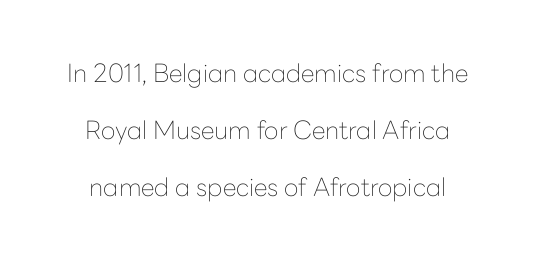
The image shows 25 px text type, upright; set loose line spacing (2.29x), normal letter spacing, not underlined.
